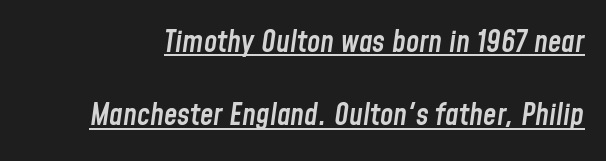
Style check: oblique. Looks like regular typesetting: each glyph gets only the width it needs. The face used here is a semibold: visibly heavier than regular, lighter than bold. A typesetter would call this zero additional tracking. A typesetter would call this leading open, well beyond the default. Quick note: underline on.
